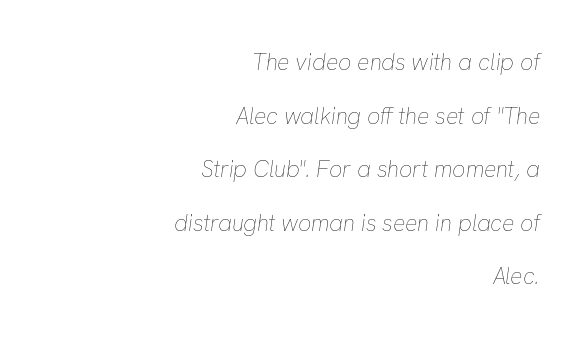
{"italic": "yes", "lean": "right", "slant_degrees": 8, "bold": "no", "underline": "no", "align": "right", "line_spacing": "loose", "line_spacing_ratio": 2.33, "letter_spacing": "normal", "letter_spacing_em": 0.0, "glyph_px": 23}
